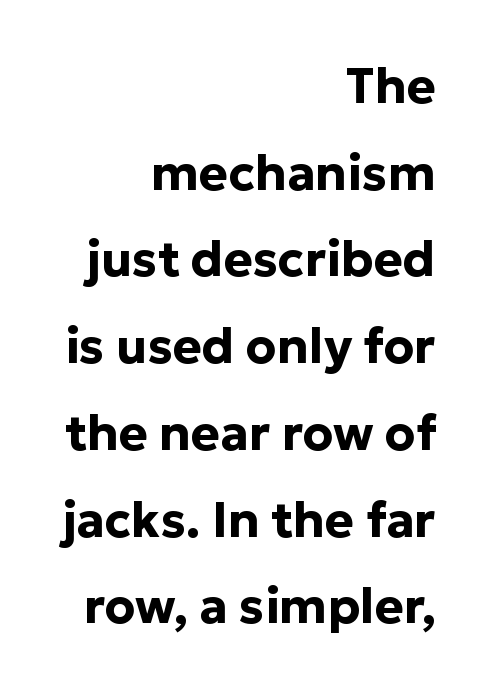
Q: Is the text bold? A: Yes.
Q: Is the text italic (slanted)? A: No, it is upright.
Q: Is the typeface a serif or a sans-serif typeface? A: Sans-serif.
Q: Is the text underlined? A: No.
Q: How is the paragraph aligned? A: Right-aligned.
Q: Is the spacing between letters normal or unusually wide? A: Normal.
Q: Width (condensed, normal, or wide)? A: Normal.
Q: Stroke contrast? A: Low.
Q: x-height? A: Medium.
Q: Monospaced? A: No.
